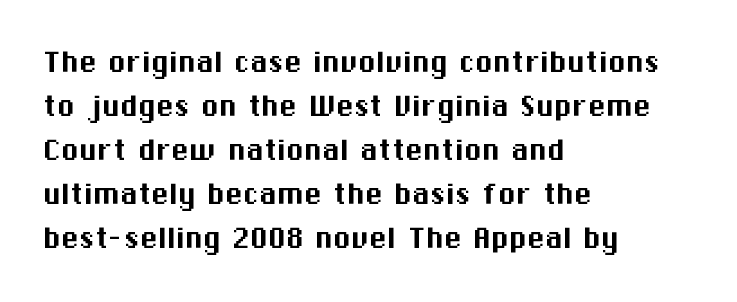
Q: Is the text italic (slanted)? A: No, it is upright.
Q: Is the typeface a serif or a sans-serif typeface? A: Sans-serif.
Q: Is the text underlined? A: No.
Q: How is the paragraph aligned? A: Left-aligned.
Q: Is the spacing between letters normal or unusually wide? A: Normal.
Q: Width (condensed, normal, or wide)? A: Normal.
Q: Stroke contrast? A: Medium.
Q: x-height? A: Medium.
Q: Monospaced? A: No.
